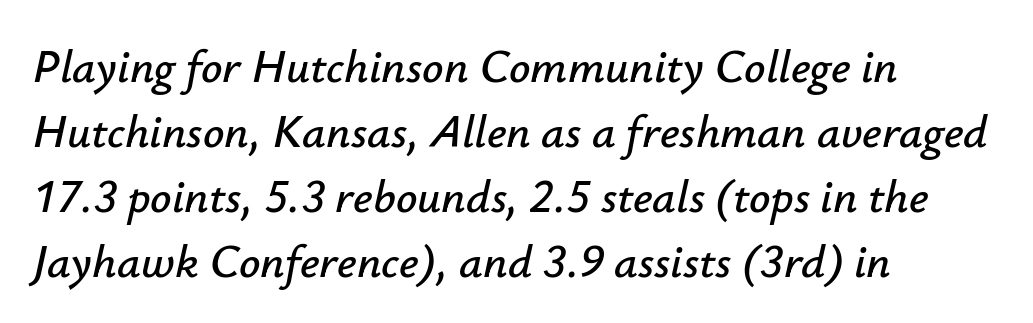
Q: Is the text italic (slanted)? A: Yes, it leans right by about 12 degrees.
Q: Is the text underlined? A: No.
Q: How is the paragraph aligned? A: Left-aligned.
Q: Is the spacing between letters normal or unusually wide? A: Normal.
Q: Is the spacing between lines tight, normal or loose? A: Normal.
Q: Width (condensed, normal, or wide)? A: Normal.
Q: Stroke contrast? A: Low.
Q: x-height? A: Small.
Q: Monospaced? A: No.
